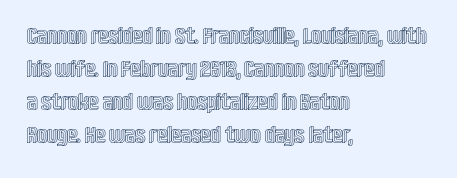
{"italic": "no", "underline": "no", "align": "left", "line_spacing": "normal", "line_spacing_ratio": 1.44, "letter_spacing": "normal", "letter_spacing_em": 0.0, "glyph_px": 23}
